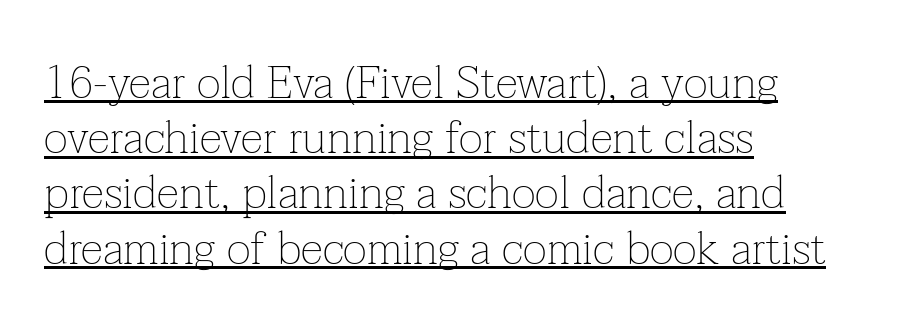
Q: Is the text bold? A: No.
Q: Is the text italic (slanted)? A: No, it is upright.
Q: Is the typeface a serif or a sans-serif typeface? A: Serif.
Q: Is the text underlined? A: Yes.
Q: How is the paragraph aligned? A: Left-aligned.
Q: Is the spacing between letters normal or unusually wide? A: Normal.
Q: Width (condensed, normal, or wide)? A: Normal.
Q: Stroke contrast? A: Low.
Q: x-height? A: Medium.
Q: Monospaced? A: No.
